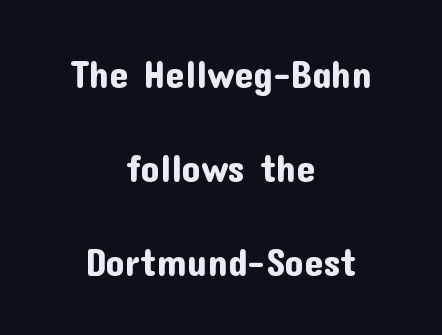
The image shows 38 px sans-serif type, upright; set centered, loose line spacing (2.48x), normal letter spacing, not underlined; low stroke contrast and a medium x-height.
